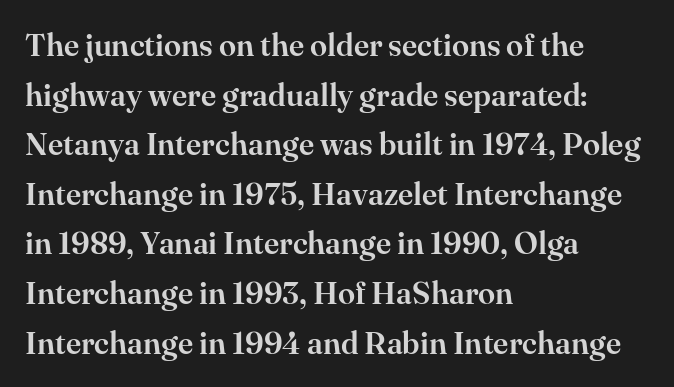
The image shows 31 px serif type, upright; set left-aligned, normal line spacing (1.6x), normal letter spacing, not underlined; high stroke contrast and a small x-height.
